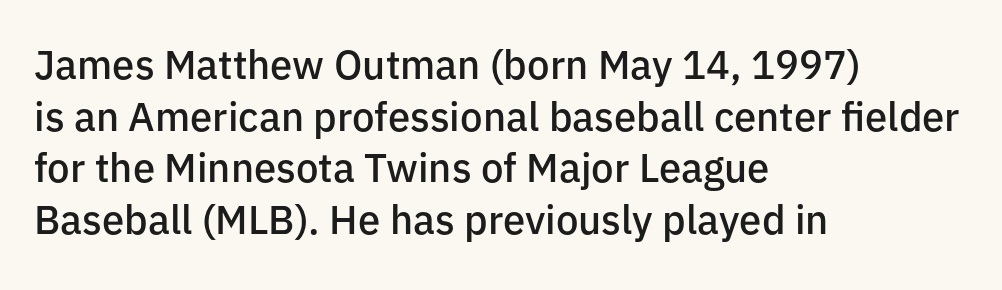
The image shows 40 px semibold sans-serif type, upright; set left-aligned, normal line spacing (1.29x), normal letter spacing, not underlined; low stroke contrast and a medium x-height.
